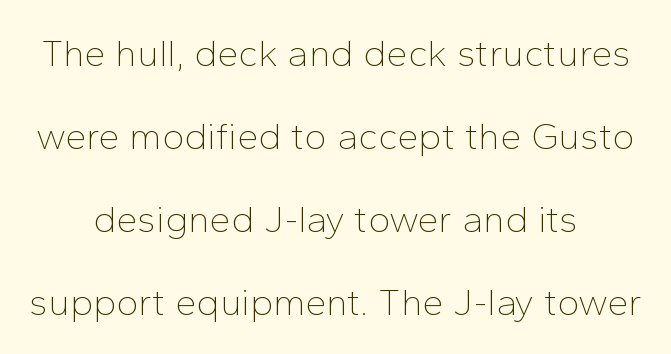
The image shows 38 px thin sans-serif type, upright; set centered, loose line spacing (2.18x), normal letter spacing, not underlined; low stroke contrast and a medium x-height.
